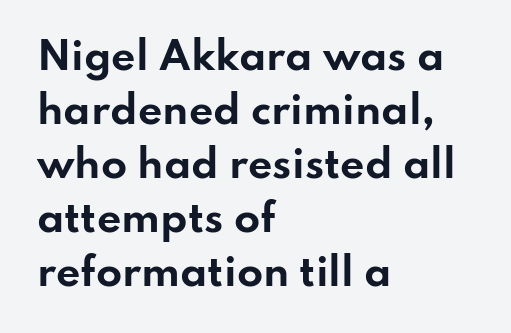
Q: Is the text bold? A: Yes.
Q: Is the text italic (slanted)? A: No, it is upright.
Q: Is the typeface a serif or a sans-serif typeface? A: Sans-serif.
Q: Is the text underlined? A: No.
Q: How is the paragraph aligned? A: Left-aligned.
Q: Is the spacing between letters normal or unusually wide? A: Normal.
Q: Is the spacing between lines tight, normal or loose? A: Normal.
Q: Width (condensed, normal, or wide)? A: Wide.
Q: Stroke contrast? A: Low.
Q: x-height? A: Small.
Q: Monospaced? A: No.
